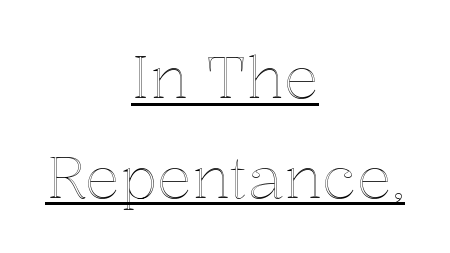
Check the space under the baseline: a stroke is drawn there. Think of a printed novel: that variable character pitch is what you see here. Layout note: lines centered. This sample uses plain, unmodified letter spacing. This is the regular roman posture of the typeface.
